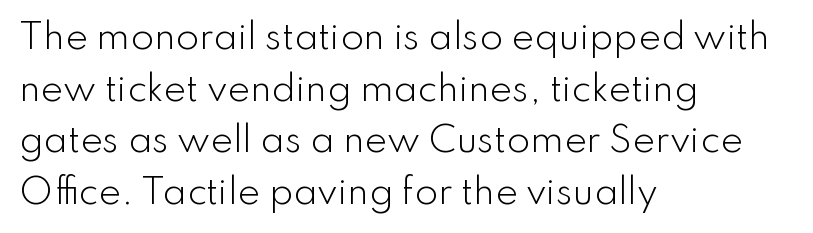
The image shows 34 px light sans-serif type, upright; set left-aligned, normal line spacing (1.52x), normal letter spacing, not underlined; low stroke contrast and a small x-height.
